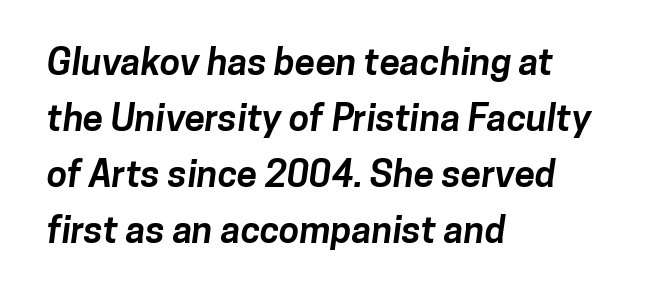
{"serif": "no", "bold": "yes", "weight": "bold", "width": "normal", "stroke_contrast": "low", "x_height": "medium", "monospaced": "no", "underline": "no", "align": "left", "line_spacing": "normal", "line_spacing_ratio": 1.51, "letter_spacing": "normal", "letter_spacing_em": 0.0, "glyph_px": 37}
